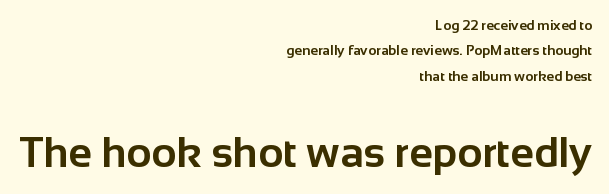
Anything drawn beneath the words? Only blank space. All the whitespace from short lines collects on the left. The type is set solid horizontally, with unmodified tracking. The font is running at its bold setting. Typographically, this falls in the sans-serif category. You could not count columns in this text — the font is proportionally spaced.
